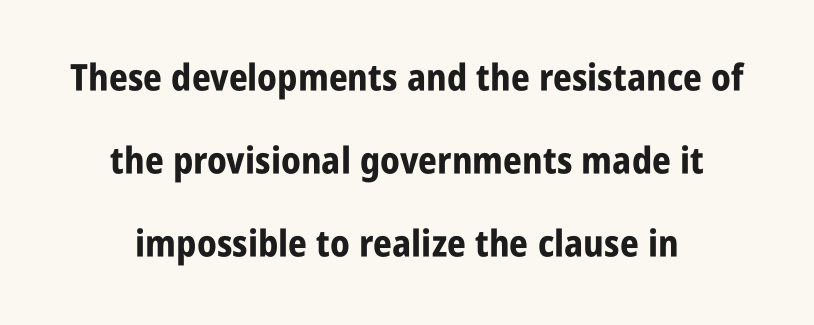
The text block is weighted toward neither margin, spreading evenly from the middle. The letterforms sit shoulder to shoulder at normal distance. Letterform terminals end flat and unadorned throughout the passage. Here the designer chose a conventional face with non-uniform glyph widths. Posture: straight, roman, zero tilt. Only glyphs here, with clear space below each row.
